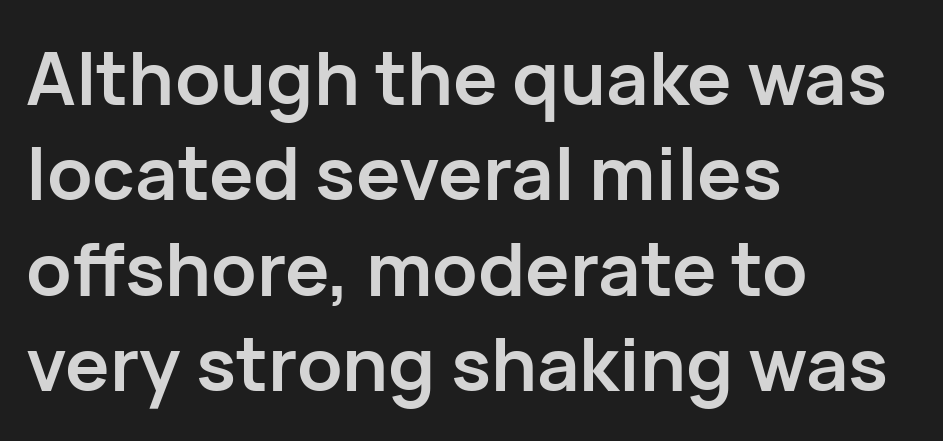
Glyph-to-glyph distance matches everyday printed text. The type family on display is of the sans-serif kind. Layout note: lines flush left. The glyphs are unaccompanied by any horizontal stroke below them. The vertical gap from one line to the next is medium. This sample uses an upright cut, with every glyph sitting square on the baseline.
